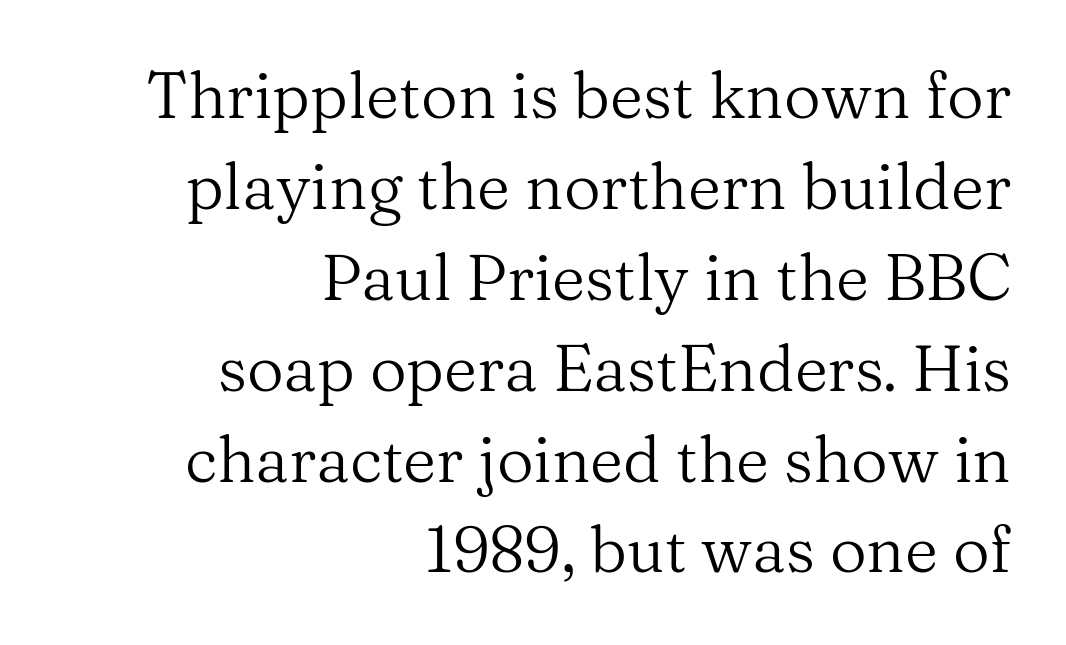
If you drew a line through each stem, it would be perfectly vertical. A serif font was chosen for this passage. Reading down the column, the eye jumps a familiar distance to each next line. Short and long lines alike share a common ending point at right. Check under the words: just untouched page. Default kerning and tracking; the words read as compact shapes.
